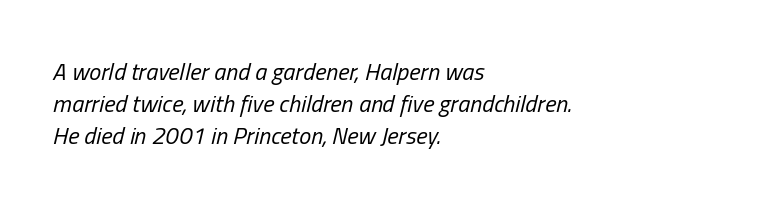
Quick note: interline space is typical. Rule under the text: the space is simply empty. These glyphs show unthickened strokes, regular width or finer. The paragraph has a hard left edge and a soft right edge.
